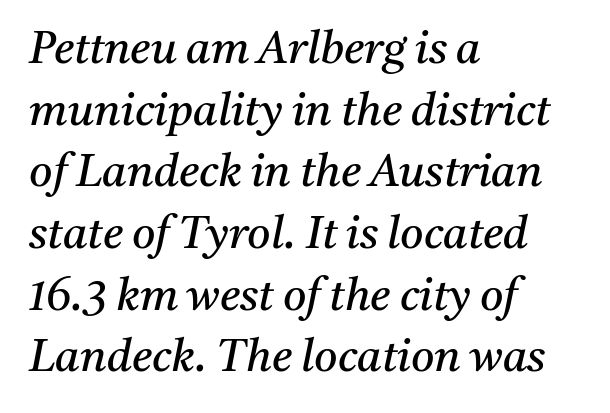
Q: Is the text bold? A: No.
Q: Is the text italic (slanted)? A: Yes, it leans right by about 11 degrees.
Q: Is the typeface a serif or a sans-serif typeface? A: Serif.
Q: Is the text underlined? A: No.
Q: How is the paragraph aligned? A: Left-aligned.
Q: Is the spacing between letters normal or unusually wide? A: Normal.
Q: Is the spacing between lines tight, normal or loose? A: Normal.
Q: Width (condensed, normal, or wide)? A: Normal.
Q: Stroke contrast? A: Medium.
Q: x-height? A: Medium.
Q: Monospaced? A: No.
